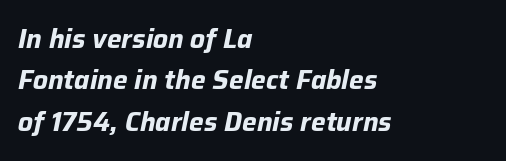
The text carries the slant typical of an italic or oblique font. Set as a true bold cut, around the 700 mark. Regarding leading, the lines here are spaced in the standard way. If you drew a ruler down the left edge, every line would touch it.
